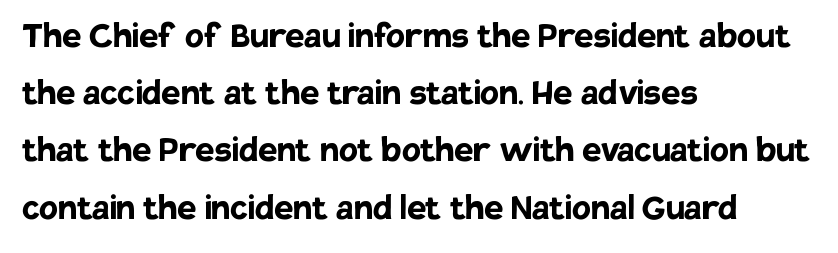
Q: Is the text bold? A: Yes.
Q: Is the text italic (slanted)? A: No, it is upright.
Q: Is the typeface a serif or a sans-serif typeface? A: Sans-serif.
Q: Is the text underlined? A: No.
Q: How is the paragraph aligned? A: Left-aligned.
Q: Is the spacing between letters normal or unusually wide? A: Normal.
Q: Is the spacing between lines tight, normal or loose? A: Normal.
Q: Width (condensed, normal, or wide)? A: Normal.
Q: Stroke contrast? A: Low.
Q: x-height? A: Large.
Q: Monospaced? A: No.
